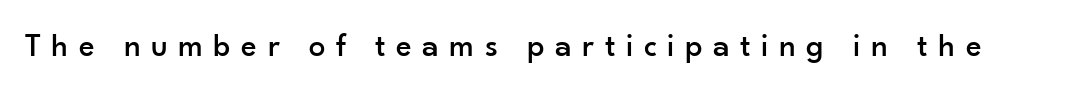
Is this a fixed-width face? No — the glyphs have proportional, varying widths. Short note: letters widely spaced. The zone under the glyphs is completely vacant. Serifs: no, the terminals of the letterforms are clean.
